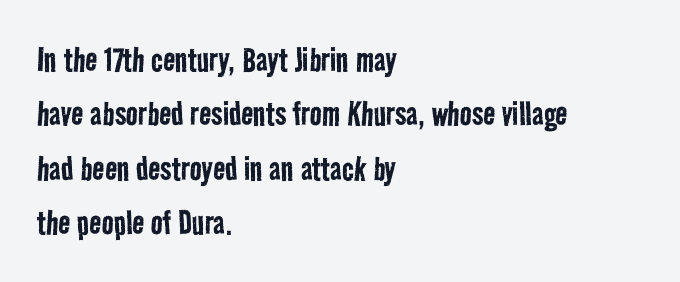
The image shows 40 px regular-weight, condensed sans-serif type; set left-aligned, normal line spacing (1.36x), normal letter spacing, not underlined; low stroke contrast and a medium x-height.
